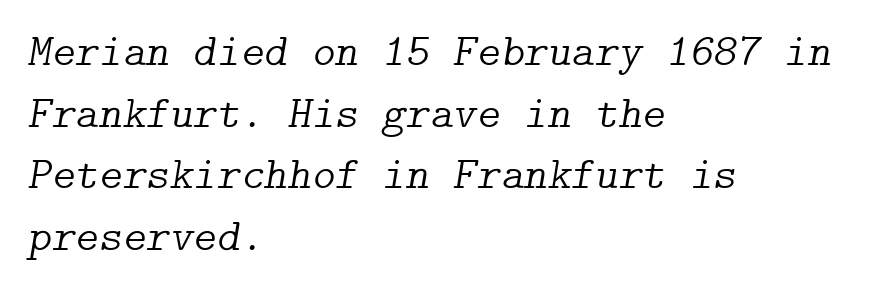
A typesetter would mark this as italic. Observe the ordinary spacing: letters are neighbours, not strangers. The rendering uses a moderate line-height, typical for paragraphs. Each stroke keeps to a modest, everyday thickness or less.
